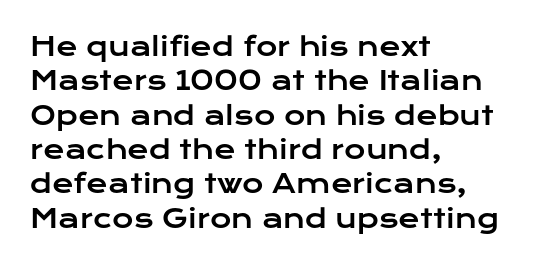
Q: Is the text italic (slanted)? A: No, it is upright.
Q: Is the text underlined? A: No.
Q: How is the paragraph aligned? A: Left-aligned.
Q: Is the spacing between letters normal or unusually wide? A: Normal.
Q: Is the spacing between lines tight, normal or loose? A: Normal.
